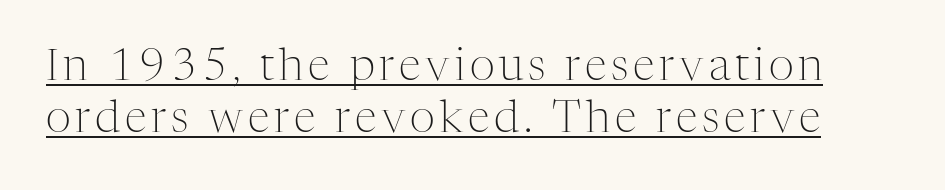
{"serif": "yes", "italic": "no", "bold": "no", "weight": "light", "width": "normal", "stroke_contrast": "medium", "x_height": "medium", "monospaced": "no", "underline": "yes", "line_spacing_ratio": 1.19, "glyph_px": 44}
